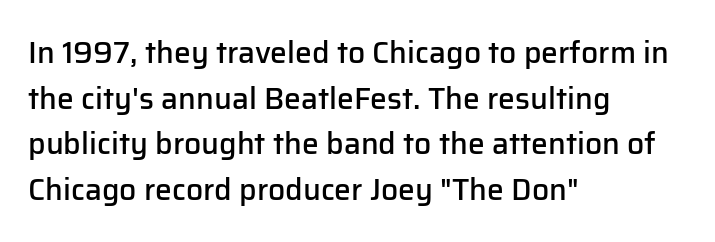
Strokes here are thickened, but only to semibold level. Classification — sans serif. Glyph-to-glyph distance matches everyday printed text. These lines are rendered in a variable-pitch font. Only glyphs here, with clear space below each row. The passage is arranged the way most books set body copy — flush left.
